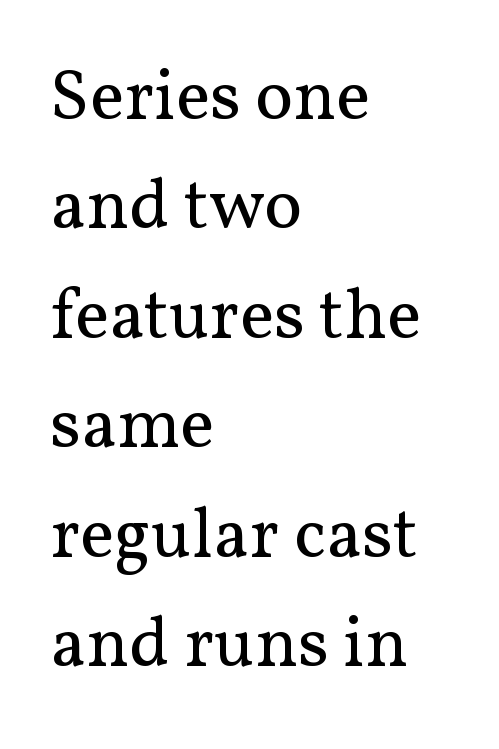
{"serif": "yes", "italic": "no", "bold": "no", "weight": "regular", "width": "normal", "stroke_contrast": "medium", "x_height": "medium", "monospaced": "no", "underline": "no", "align": "left", "line_spacing": "normal", "line_spacing_ratio": 1.52, "letter_spacing": "normal", "letter_spacing_em": 0.0, "glyph_px": 72}
